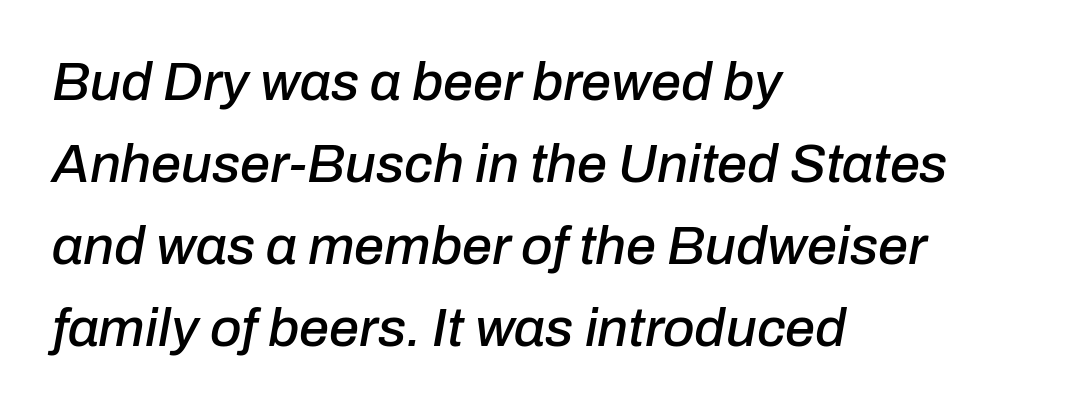
Q: Is the text italic (slanted)? A: Yes, it leans right by about 10 degrees.
Q: Is the text underlined? A: No.
Q: How is the paragraph aligned? A: Left-aligned.
Q: Is the spacing between letters normal or unusually wide? A: Normal.
Q: Is the spacing between lines tight, normal or loose? A: Normal.
Q: Width (condensed, normal, or wide)? A: Normal.
Q: Stroke contrast? A: Low.
Q: x-height? A: Medium.
Q: Monospaced? A: No.
